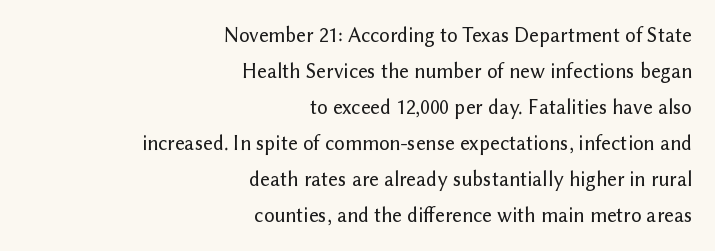
{"italic": "no", "underline": "no", "align": "right", "line_spacing_ratio": 1.71, "letter_spacing": "normal", "letter_spacing_em": 0.0, "glyph_px": 21}
